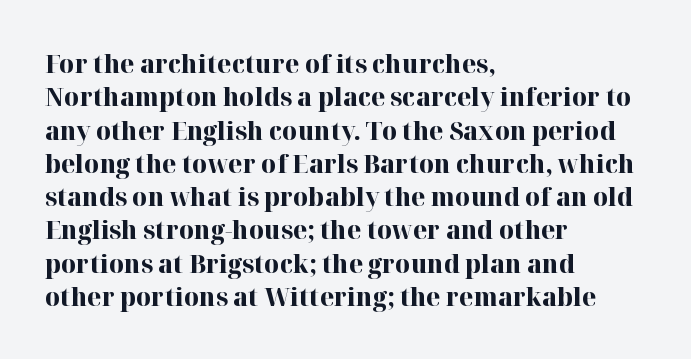
Q: Is the text bold? A: Yes.
Q: Is the text italic (slanted)? A: No, it is upright.
Q: Is the text underlined? A: No.
Q: How is the paragraph aligned? A: Left-aligned.
Q: Is the spacing between letters normal or unusually wide? A: Normal.
Q: Is the spacing between lines tight, normal or loose? A: Normal.
